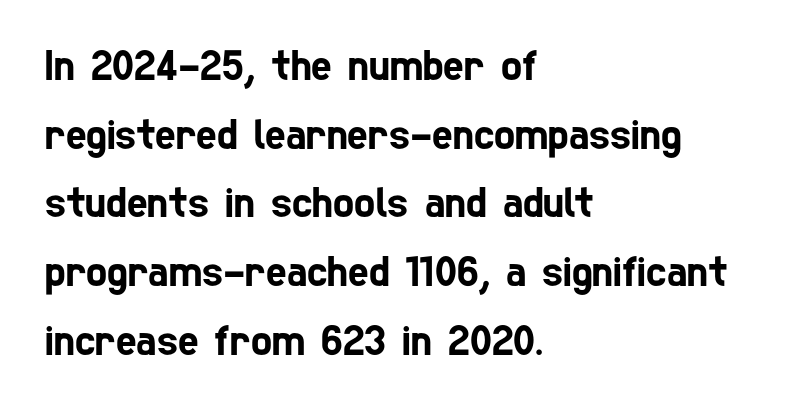
Q: Is the typeface a serif or a sans-serif typeface? A: Sans-serif.
Q: Is the text underlined? A: No.
Q: How is the paragraph aligned? A: Left-aligned.
Q: Is the spacing between letters normal or unusually wide? A: Normal.
Q: Is the spacing between lines tight, normal or loose? A: Normal.
Q: Width (condensed, normal, or wide)? A: Condensed.
Q: Stroke contrast? A: Low.
Q: x-height? A: Medium.
Q: Monospaced? A: No.
